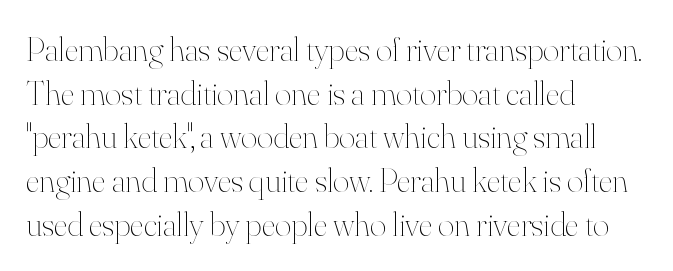
The area under the type is left untouched. This sample is left-justified, so line endings fall wherever the words run out. Note the varied advance widths — an 'i' is clearly narrower than an 'm'. Tall strokes in this sample are plumb rather than angled. Each word holds together tightly as a unit, with standard inter-letter gaps. Bold? No — there's no thickening of the strokes.
